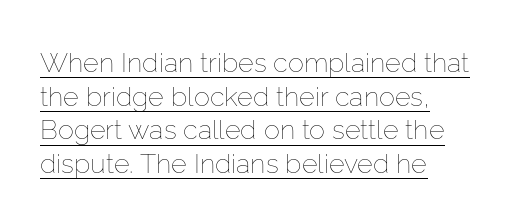
The image shows 27 px text type, upright; set left-aligned, normal line spacing (1.25x), normal letter spacing, underlined.
